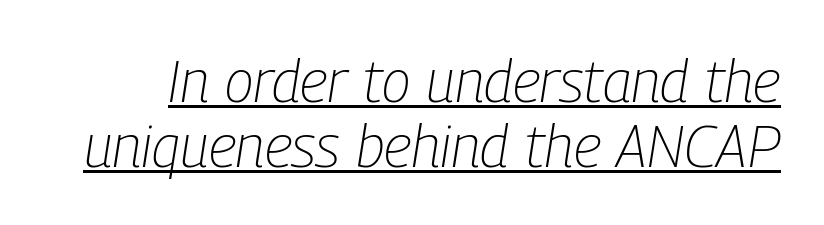
Would a proofreader flag this as italicized? Yes. Leading: reduced. These lines keep a tight, regular rhythm from letter to letter. Weight: regular or lighter. The rendering uses natural spacing where letterforms have individual widths.
